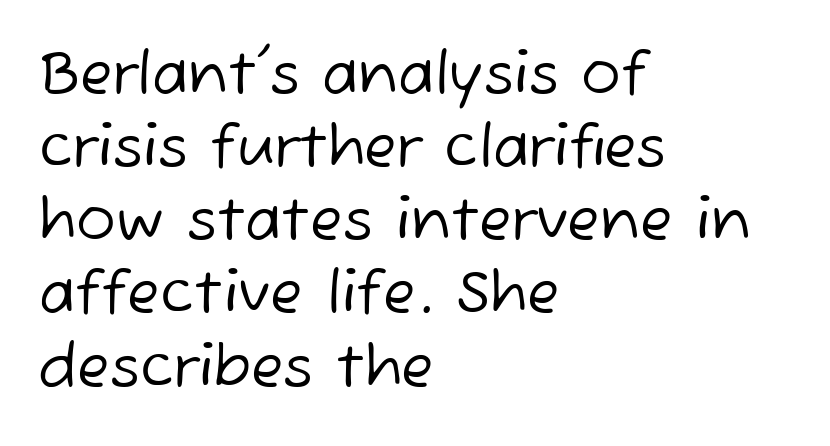
Spacing verdict: proportional, widths tailored to each character. Only glyphs here, with clear space below each row. Unbolded letterforms with no extra heft. A sans-serif font was chosen for this passage. The tracking reads as untouched default to a designer's eye.
